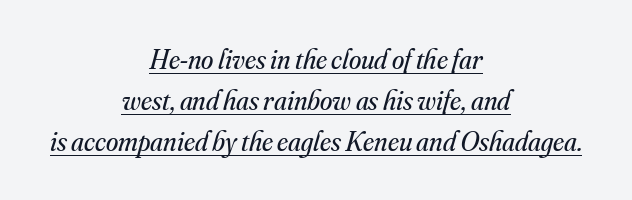
Q: Is the text bold? A: No.
Q: Is the text italic (slanted)? A: Yes, it leans right by about 16 degrees.
Q: Is the typeface a serif or a sans-serif typeface? A: Serif.
Q: Is the text underlined? A: Yes.
Q: How is the paragraph aligned? A: Centered.
Q: Is the spacing between letters normal or unusually wide? A: Normal.
Q: Is the spacing between lines tight, normal or loose? A: Normal.
Q: Width (condensed, normal, or wide)? A: Normal.
Q: Stroke contrast? A: Medium.
Q: x-height? A: Small.
Q: Monospaced? A: No.
